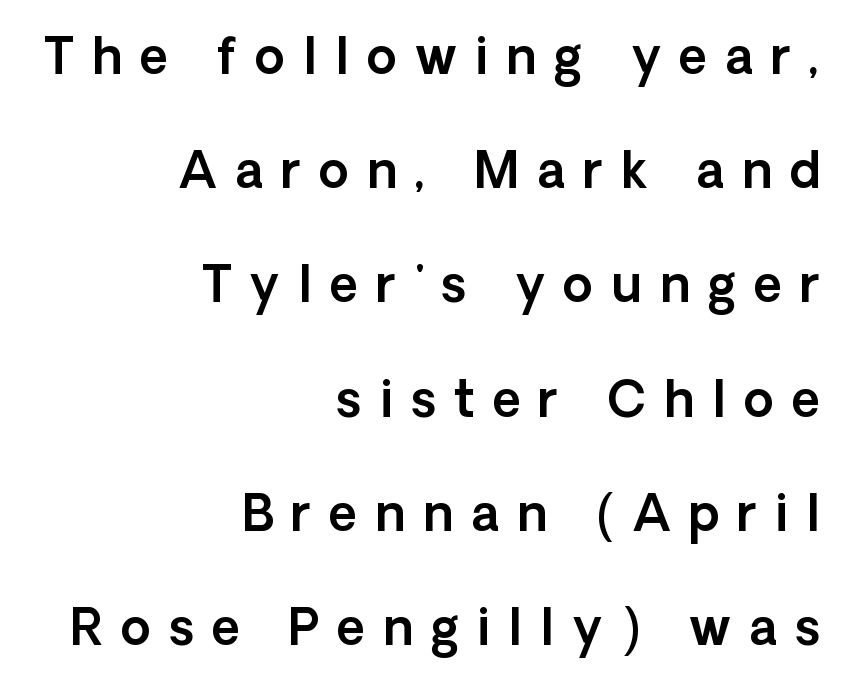
Q: Is the text italic (slanted)? A: No, it is upright.
Q: Is the typeface a serif or a sans-serif typeface? A: Sans-serif.
Q: Is the text underlined? A: No.
Q: How is the paragraph aligned? A: Right-aligned.
Q: Is the spacing between letters normal or unusually wide? A: Unusually wide.
Q: Is the spacing between lines tight, normal or loose? A: Loose.
Q: Width (condensed, normal, or wide)? A: Normal.
Q: x-height? A: Medium.
Q: Monospaced? A: No.
